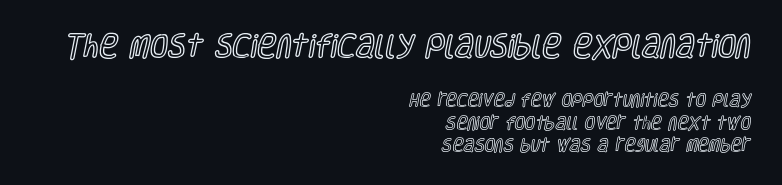
{"underline": "no", "align": "right", "line_spacing": "normal", "line_spacing_ratio": 1.51, "letter_spacing": "normal", "letter_spacing_em": 0.0, "larger_block": "first", "size_ratio": 1.73, "glyph_px": 26}
